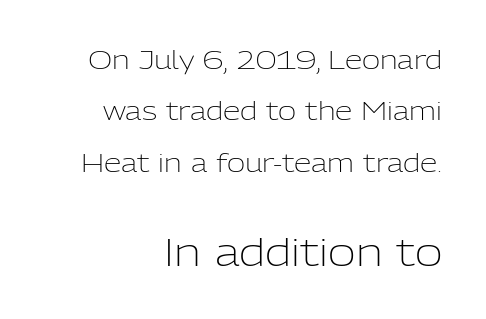
These lines stand farther apart than default settings would place them. Each letter keeps its own natural width here, so spacing adapts to shape. The space directly below the letters is spotless. Standard letterfit; no display-style spreading of the glyphs. The rendering anchors every line to the right-hand side. Between these two stacked blocks, the lower one wins on size.
